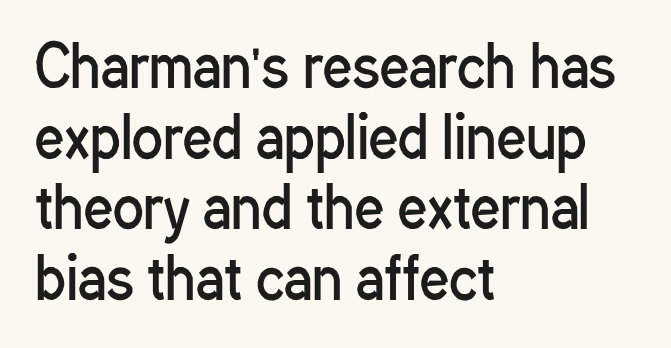
{"serif": "no", "italic": "no", "bold": "no", "weight": "regular", "width": "condensed", "stroke_contrast": "low", "x_height": "medium", "monospaced": "no", "underline": "no", "align": "left", "line_spacing_ratio": 1.24, "letter_spacing": "normal", "letter_spacing_em": 0.0, "glyph_px": 57}
